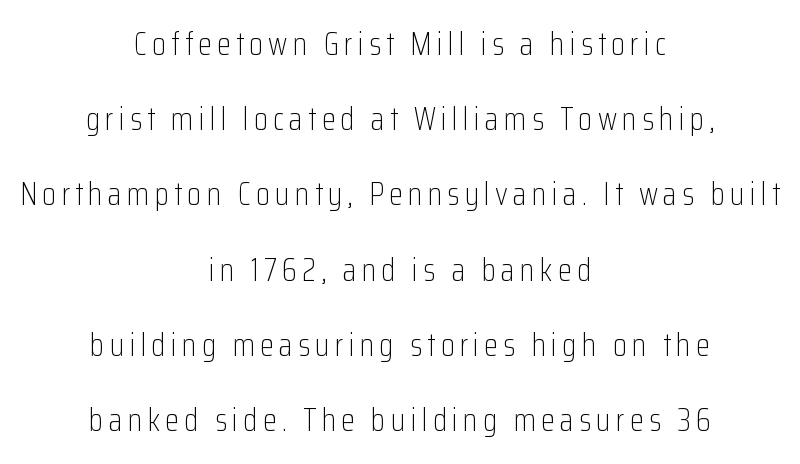
{"serif": "no", "italic": "no", "bold": "no", "weight": "light", "width": "condensed", "stroke_contrast": "low", "x_height": "medium", "monospaced": "no", "underline": "no", "align": "center", "line_spacing": "loose", "line_spacing_ratio": 2.35, "glyph_px": 32}
